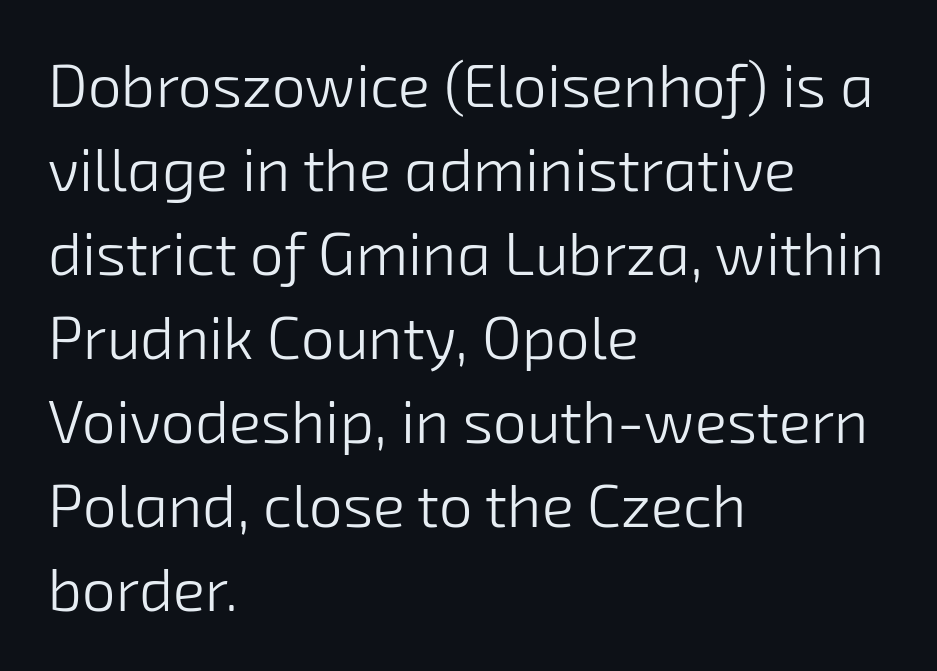
Layout note: lines flush left. The strip under each line holds only bare page. The line texture is even and compact thanks to regular tracking. Looks like regular typesetting: each glyph gets only the width it needs.
